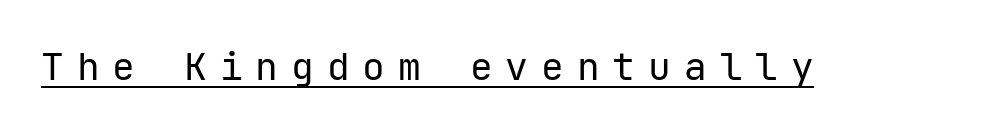
{"serif": "no", "italic": "no", "bold": "no", "weight": "regular", "width": "normal", "stroke_contrast": "low", "x_height": "medium", "underline": "yes", "letter_spacing": "wide", "letter_spacing_em": 0.34, "glyph_px": 38}
